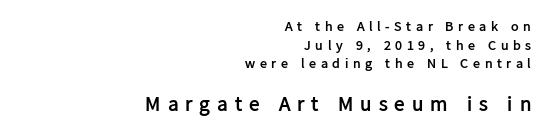
{"italic": "no", "bold": "yes", "underline": "no", "align": "right", "line_spacing": "normal", "line_spacing_ratio": 1.33, "letter_spacing": "wide", "letter_spacing_em": 0.33, "larger_block": "second", "size_ratio": 1.5, "glyph_px": 21}
